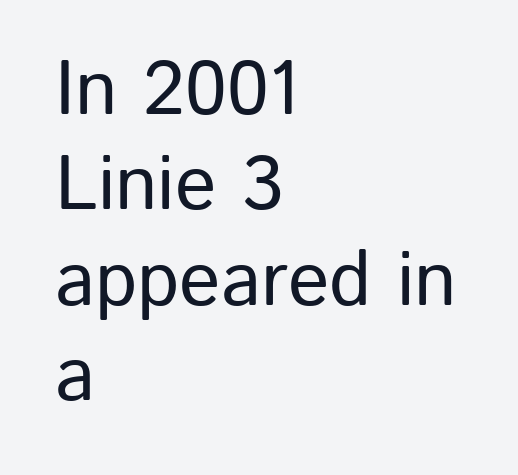
Q: Is the text italic (slanted)? A: No, it is upright.
Q: Is the typeface a serif or a sans-serif typeface? A: Sans-serif.
Q: Is the text underlined? A: No.
Q: How is the paragraph aligned? A: Left-aligned.
Q: Is the spacing between letters normal or unusually wide? A: Normal.
Q: Width (condensed, normal, or wide)? A: Normal.
Q: Stroke contrast? A: Low.
Q: x-height? A: Medium.
Q: Monospaced? A: No.
